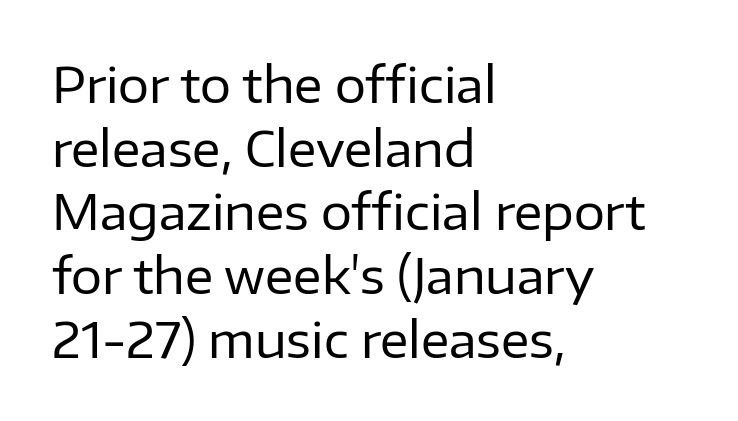
Q: Is the text bold? A: No.
Q: Is the text italic (slanted)? A: No, it is upright.
Q: Is the typeface a serif or a sans-serif typeface? A: Sans-serif.
Q: Is the text underlined? A: No.
Q: How is the paragraph aligned? A: Left-aligned.
Q: Is the spacing between letters normal or unusually wide? A: Normal.
Q: Is the spacing between lines tight, normal or loose? A: Normal.
Q: Width (condensed, normal, or wide)? A: Normal.
Q: Stroke contrast? A: Low.
Q: x-height? A: Medium.
Q: Monospaced? A: No.
